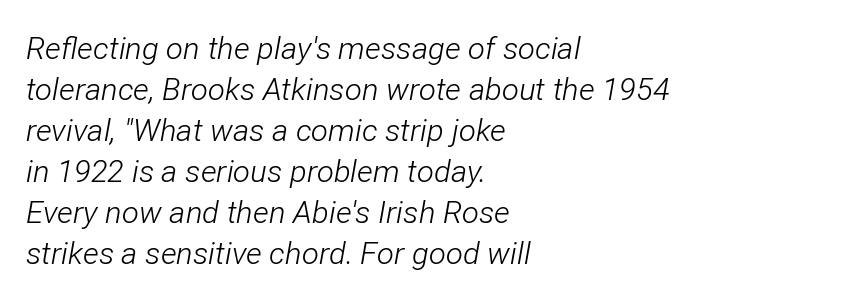
Varying glyph widths throughout — classic text-font behaviour. Plain, unruled lines of type. The ragged edge is on the right, which tells us the setting is flush left. A light-to-regular cut is what we see here. The passage shown stacks its lines at a standard gap.
